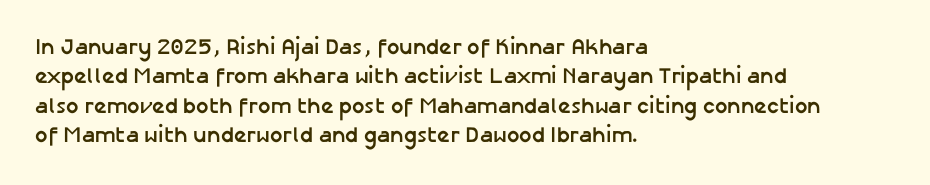
The image shows 22 px bold type, upright; set left-aligned, normal line spacing (1.33x), normal letter spacing, not underlined.
